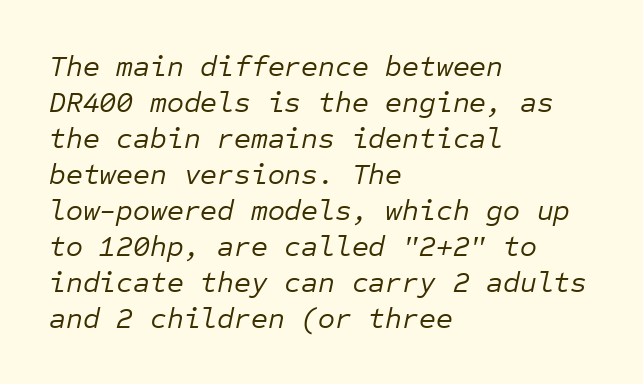
{"italic": "yes", "lean": "right", "slant_degrees": 12, "bold": "no", "weight": "regular", "width": "normal", "stroke_contrast": "low", "x_height": "medium", "monospaced": "yes", "underline": "no", "align": "left", "line_spacing_ratio": 1.24, "letter_spacing": "normal", "letter_spacing_em": 0.0, "glyph_px": 29}
